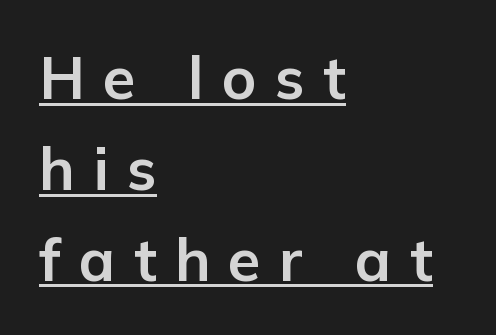
Q: Is the text bold? A: Yes.
Q: Is the text italic (slanted)? A: No, it is upright.
Q: Is the typeface a serif or a sans-serif typeface? A: Sans-serif.
Q: Is the text underlined? A: Yes.
Q: How is the paragraph aligned? A: Left-aligned.
Q: Is the spacing between letters normal or unusually wide? A: Unusually wide.
Q: Is the spacing between lines tight, normal or loose? A: Normal.
Q: Width (condensed, normal, or wide)? A: Normal.
Q: Stroke contrast? A: Low.
Q: x-height? A: Medium.
Q: Monospaced? A: No.
